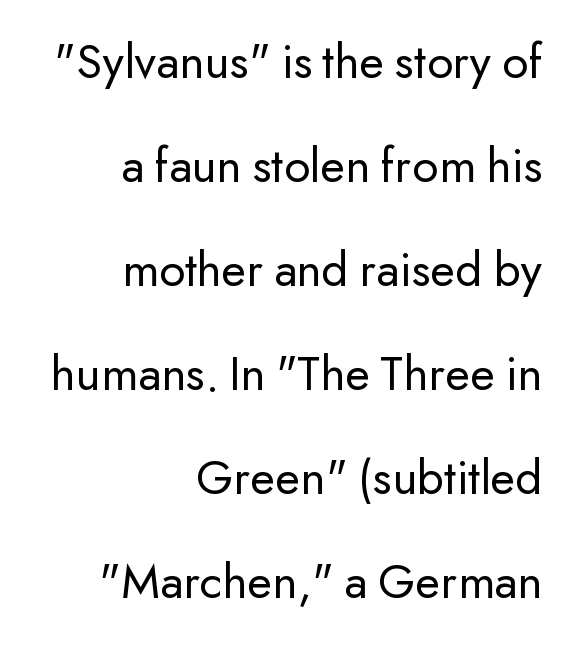
The font is comparable to plain body text, perhaps lighter. The paragraph has a hard right edge and a soft left edge. Honestly, the rows look like they've been pulled way apart. The type is set solid horizontally, with unmodified tracking. Letters rest on an invisible, unmarked baseline.
